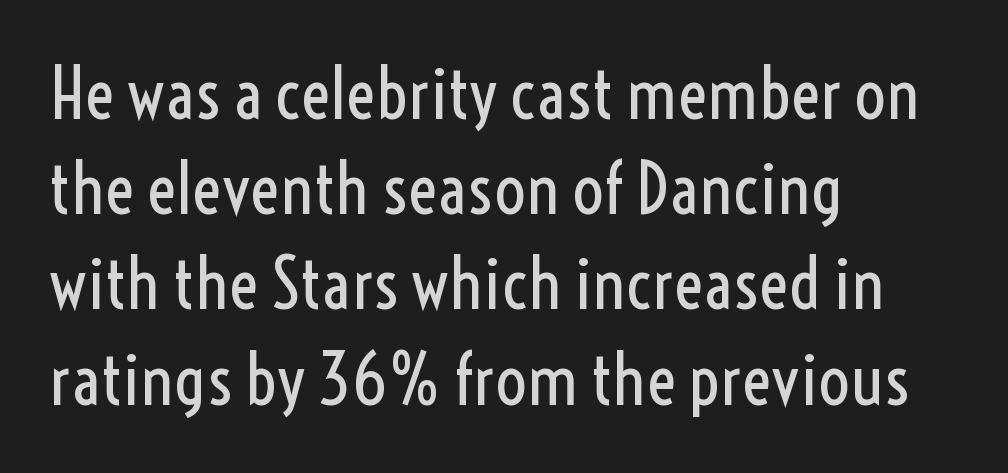
The image shows 70 px regular-weight, condensed sans-serif type, upright; set left-aligned, normal line spacing (1.36x), normal letter spacing, not underlined; a medium x-height.
